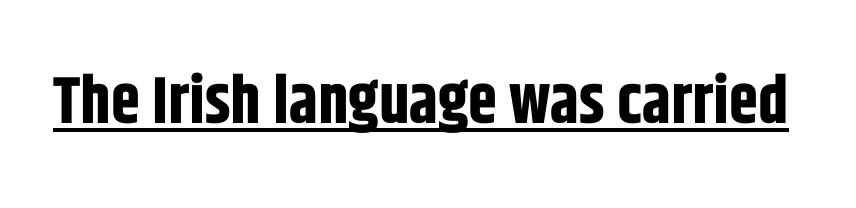
Q: Is the text bold? A: Yes.
Q: Is the text italic (slanted)? A: No, it is upright.
Q: Is the typeface a serif or a sans-serif typeface? A: Sans-serif.
Q: Is the text underlined? A: Yes.
Q: Is the spacing between letters normal or unusually wide? A: Normal.
Q: Width (condensed, normal, or wide)? A: Condensed.
Q: Stroke contrast? A: Low.
Q: x-height? A: Large.
Q: Monospaced? A: No.
